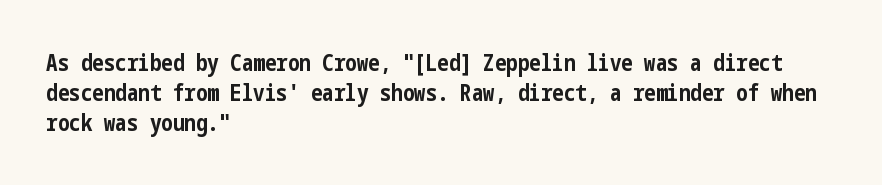
The image shows 23 px bold type, upright; set left-aligned, normal line spacing (1.31x), normal letter spacing, not underlined.
